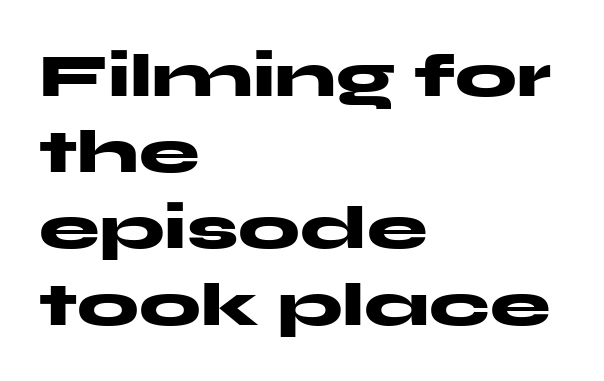
The image shows 61 px heavy, wide sans-serif type, upright; set left-aligned, normal line spacing (1.25x), normal letter spacing, not underlined; medium stroke contrast and a medium x-height.
